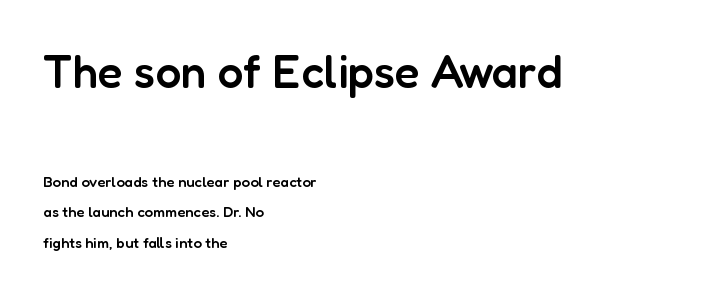
{"serif": "no", "italic": "no", "bold": "semi", "weight": "semibold", "width": "normal", "stroke_contrast": "low", "x_height": "medium", "monospaced": "no", "underline": "no", "align": "left", "line_spacing": "loose", "line_spacing_ratio": 2.01, "letter_spacing": "normal", "letter_spacing_em": 0.0, "larger_block": "first", "size_ratio": 3.07, "glyph_px": 46}
